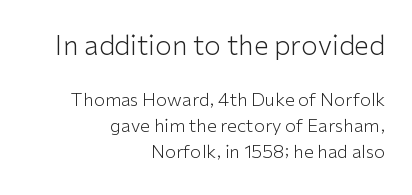
{"italic": "no", "bold": "no", "underline": "no", "align": "right", "line_spacing": "normal", "line_spacing_ratio": 1.44, "letter_spacing": "normal", "letter_spacing_em": 0.0, "larger_block": "first", "size_ratio": 1.5, "glyph_px": 27}
